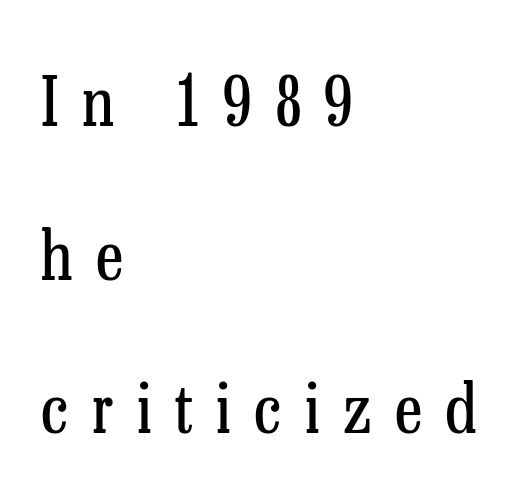
The image shows 68 px regular-weight, condensed serif type, upright; set left-aligned, loose line spacing (2.26x), unusually wide letter spacing (+0.35 em), not underlined; low stroke contrast and a medium x-height.
